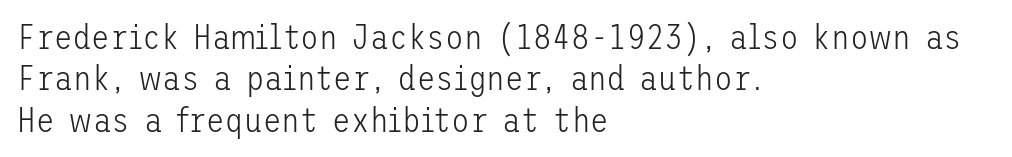
The image shows 34 px light sans-serif type, upright; set left-aligned, line spacing 1.22x, normal letter spacing, not underlined; low stroke contrast and a medium x-height.
